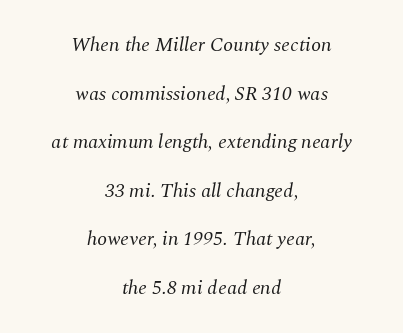
{"italic": "yes", "lean": "right", "slant_degrees": 10, "bold": "no", "underline": "no", "align": "center", "line_spacing": "loose", "line_spacing_ratio": 2.43, "letter_spacing": "normal", "letter_spacing_em": 0.0, "glyph_px": 20}
